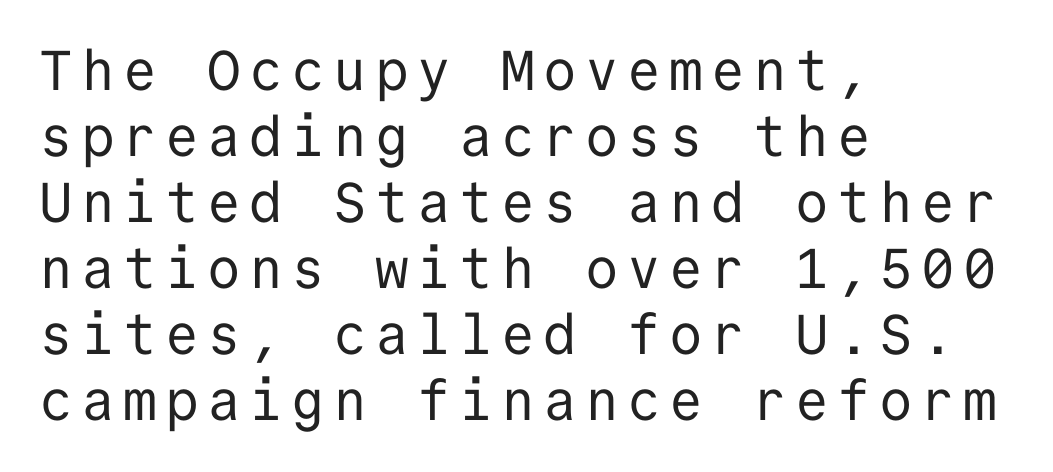
Each line starts at the same left margin while the right side varies. Lines of text with bare space underneath. Weight: not bold — regular or lighter. Monospaced: the letters line up in strict vertical columns. Do the letters lean? They stand straight. A typesetter would label this face a sans.
